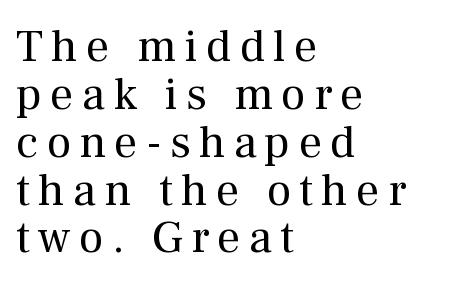
The image shows 46 px regular-weight serif type, upright; set left-aligned, tight line spacing (1.04x), not underlined; medium stroke contrast and a medium x-height.
